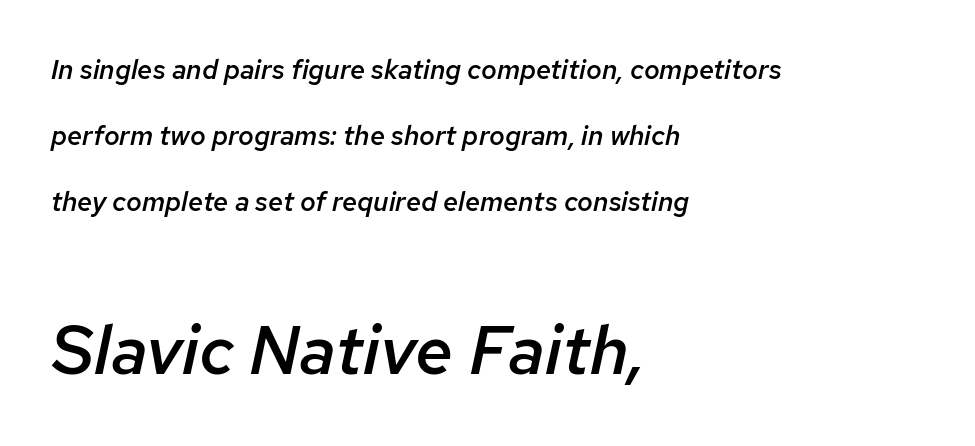
Heft: intermediate — a semibold. Varying glyph widths throughout — classic text-font behaviour. Caption: multi-line text, flush left, ragged right. Is the lower block the larger one? Yes — the lower block carries the bigger type. The specimen omits any rule beneath the text block's lines.
